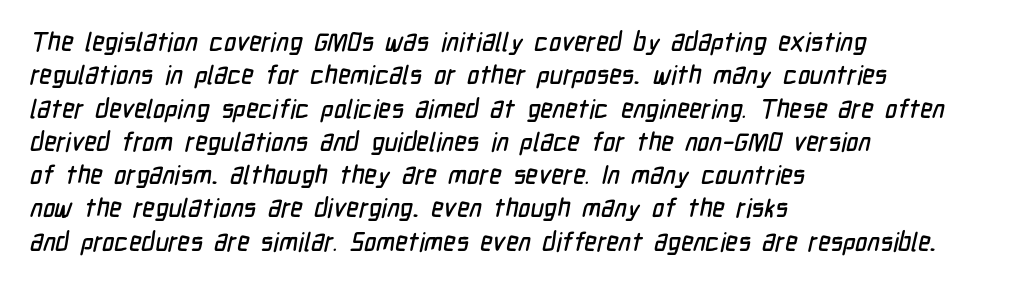
The designer left line spacing at the default. Horizontal alignment here is leftward, the default for most running prose. The strip under each line holds only bare page. In terms of letterspacing, this is plain default setting.
